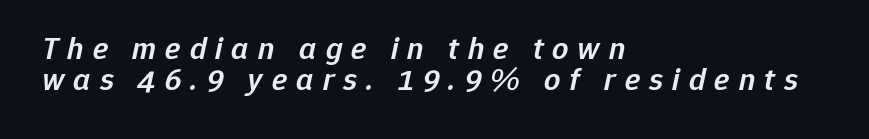
The block of text is dense from top to bottom, with scant space between rows. Caption: expanded tracking, letters set apart. This is oblique type, the kind used for emphasis or titles. The strokes are fattened partway — semibold, not bold.
